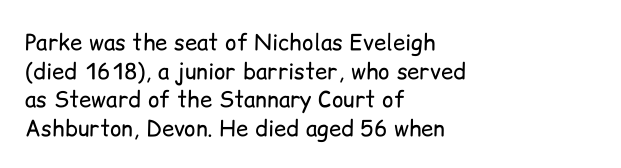
Check the space under the baseline: it is left empty. Characters follow at the spacing the type designer built in. These glyphs show unthickened strokes, regular width or finer. This is the regular roman posture of the typeface. A typesetter would call this leading conventional body-copy spacing. The compositor pushed each line to the left boundary.
